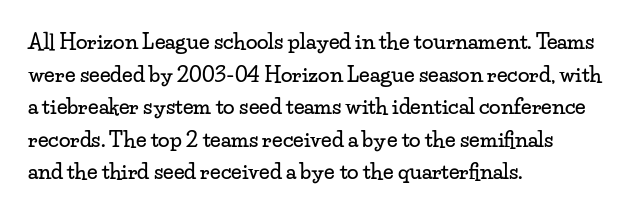
Q: Is the text italic (slanted)? A: No, it is upright.
Q: Is the text underlined? A: No.
Q: How is the paragraph aligned? A: Left-aligned.
Q: Is the spacing between letters normal or unusually wide? A: Normal.
Q: Is the spacing between lines tight, normal or loose? A: Normal.
